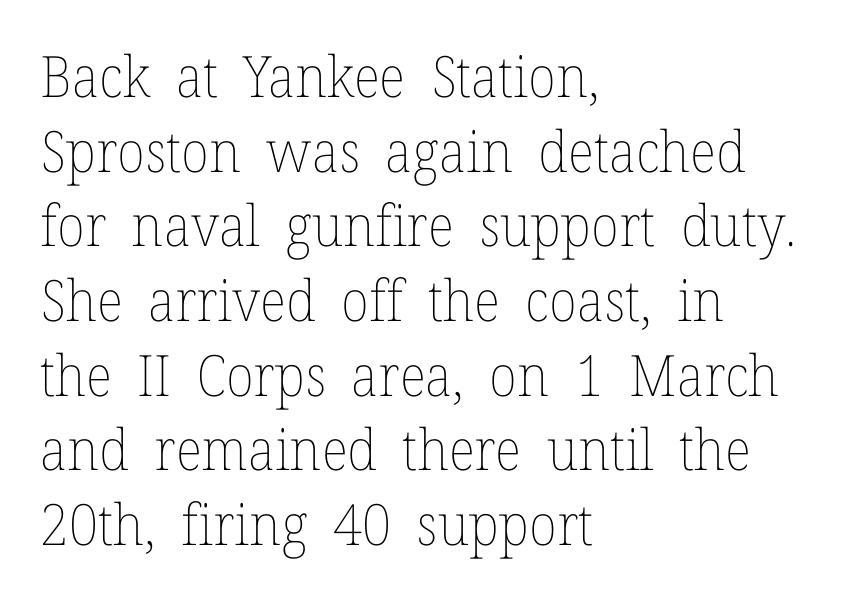
The image shows 57 px thin type, upright; set left-aligned, normal line spacing (1.31x), normal letter spacing, not underlined; low stroke contrast and a medium x-height.
